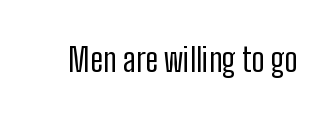
{"serif": "no", "italic": "no", "bold": "no", "weight": "regular", "width": "condensed", "stroke_contrast": "low", "x_height": "medium", "monospaced": "no", "underline": "no", "letter_spacing": "normal", "letter_spacing_em": 0.0, "glyph_px": 33}
